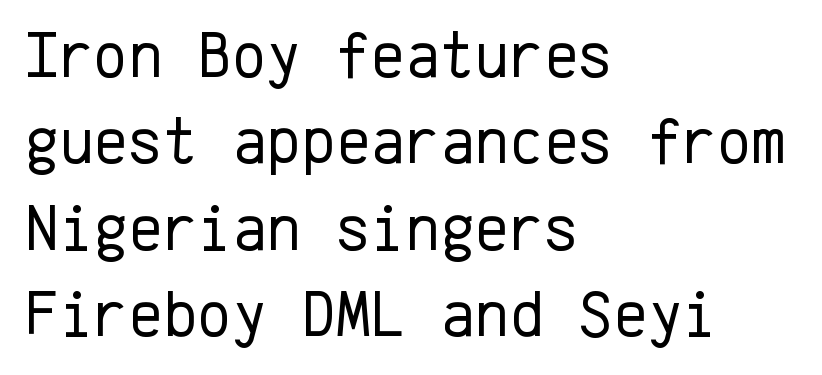
Q: Is the text bold? A: No.
Q: Is the text italic (slanted)? A: No, it is upright.
Q: Is the typeface a serif or a sans-serif typeface? A: Sans-serif.
Q: Is the text underlined? A: No.
Q: How is the paragraph aligned? A: Left-aligned.
Q: Is the spacing between letters normal or unusually wide? A: Normal.
Q: Is the spacing between lines tight, normal or loose? A: Normal.
Q: Width (condensed, normal, or wide)? A: Normal.
Q: Stroke contrast? A: Low.
Q: x-height? A: Medium.
Q: Monospaced? A: Yes.
